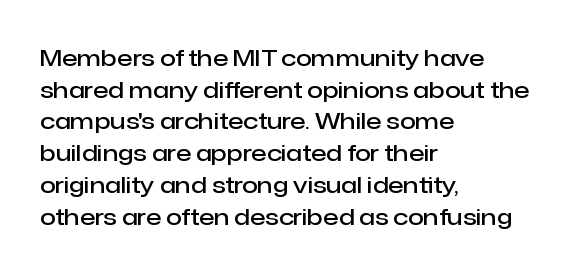
How would I describe the line gaps? Plain and ordinary. A fair bit of extra ink — the face is semibold, not bold. Check the space under the baseline: it is left empty. Style check: upright.
